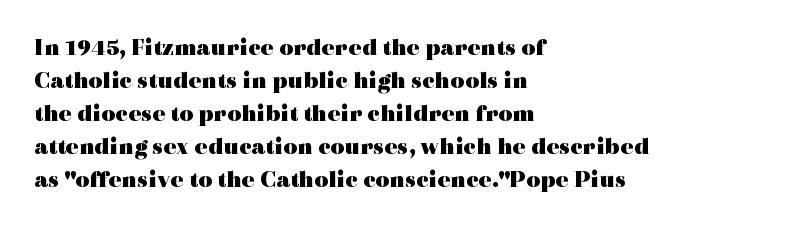
The tracking reads as untouched default to a designer's eye. Check the space under the baseline: it is left empty. The letters stand straight up with perfectly vertical stems. Each line starts at the same left margin while the right side varies. Weight check: bold — yes, fully. These lines sit exactly where default settings would place them.
